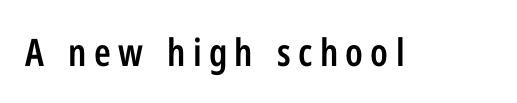
Q: Is the text bold? A: Semi-bold.
Q: Is the text italic (slanted)? A: No, it is upright.
Q: Is the typeface a serif or a sans-serif typeface? A: Sans-serif.
Q: Is the text underlined? A: No.
Q: Width (condensed, normal, or wide)? A: Condensed.
Q: Stroke contrast? A: Low.
Q: x-height? A: Medium.
Q: Monospaced? A: No.
